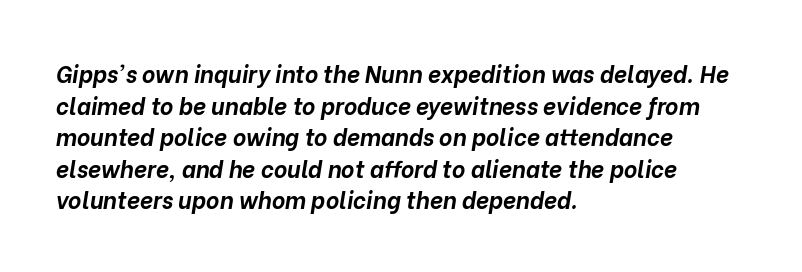
{"italic": "yes", "lean": "right", "slant_degrees": 10, "bold": "yes", "underline": "no", "align": "left", "line_spacing": "normal", "line_spacing_ratio": 1.37, "letter_spacing": "normal", "letter_spacing_em": 0.0, "glyph_px": 23}
